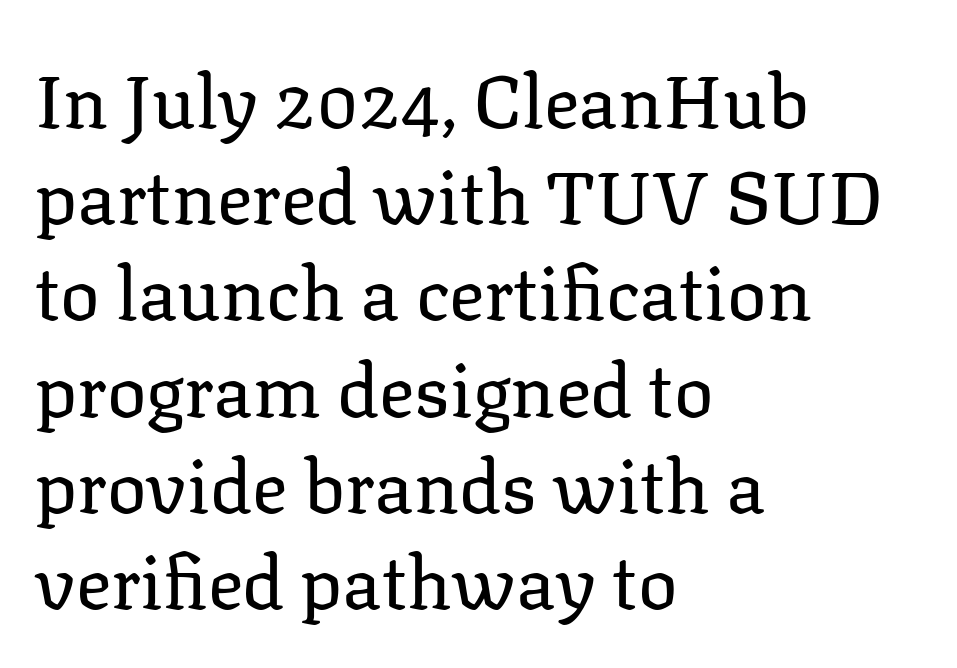
{"serif": "yes", "italic": "no", "bold": "no", "weight": "regular", "width": "normal", "stroke_contrast": "low", "x_height": "medium", "monospaced": "no", "underline": "no", "align": "left", "line_spacing": "normal", "line_spacing_ratio": 1.3, "letter_spacing": "normal", "letter_spacing_em": 0.0, "glyph_px": 74}
